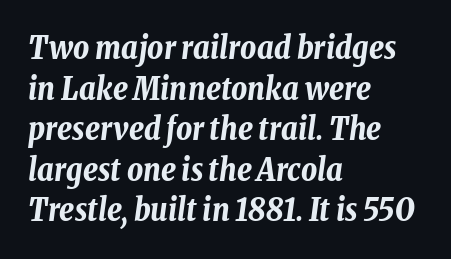
The image shows 31 px bold, condensed type, italic (leaning right); set left-aligned, normal line spacing (1.31x), normal letter spacing, not underlined; low stroke contrast and a medium x-height.
